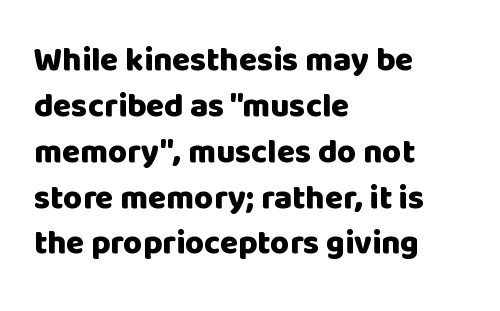
The type is set solid horizontally, with unmodified tracking. Weight check: bold — yes, fully. Does the copy run flush right? No — it runs flush left. Each letter keeps its own natural width here, so spacing adapts to shape.
